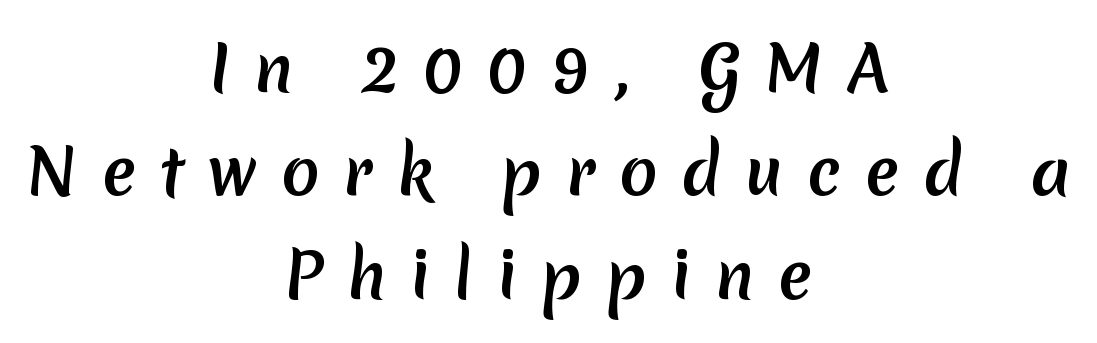
Q: Is the text bold? A: Yes.
Q: Is the typeface a serif or a sans-serif typeface? A: Sans-serif.
Q: Is the text underlined? A: No.
Q: How is the paragraph aligned? A: Centered.
Q: Is the spacing between letters normal or unusually wide? A: Unusually wide.
Q: Is the spacing between lines tight, normal or loose? A: Normal.
Q: Width (condensed, normal, or wide)? A: Normal.
Q: Stroke contrast? A: Low.
Q: x-height? A: Medium.
Q: Monospaced? A: No.
